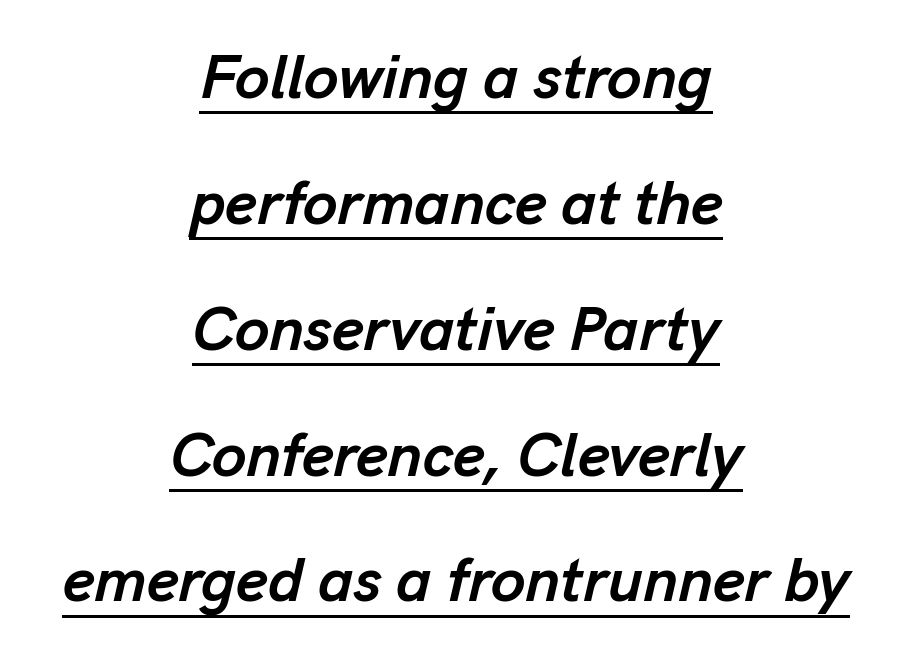
Nothing unusual about the tracking: characters are spaced as the font intends. You could fit nearly another row in the gap between these rows. The paragraph shown floats in the horizontal middle. The lettering tilts uniformly, giving the passage an italic look. Stroke thickness is high; the sample reads as a true bold. Every word sits above its own underline.
